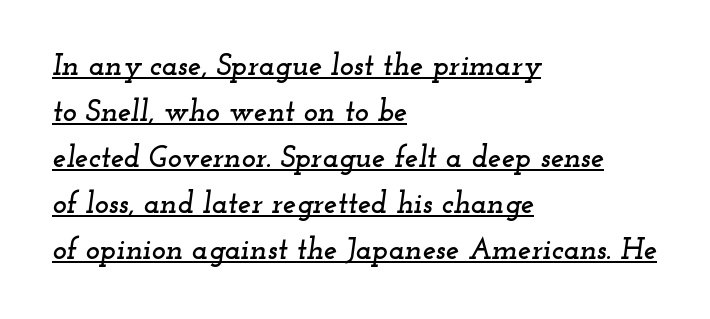
Q: Is the text italic (slanted)? A: Yes, it leans right by about 12 degrees.
Q: Is the typeface a serif or a sans-serif typeface? A: Serif.
Q: Is the text underlined? A: Yes.
Q: How is the paragraph aligned? A: Left-aligned.
Q: Is the spacing between letters normal or unusually wide? A: Normal.
Q: Is the spacing between lines tight, normal or loose? A: Normal.
Q: Width (condensed, normal, or wide)? A: Wide.
Q: Stroke contrast? A: Low.
Q: x-height? A: Small.
Q: Monospaced? A: No.
